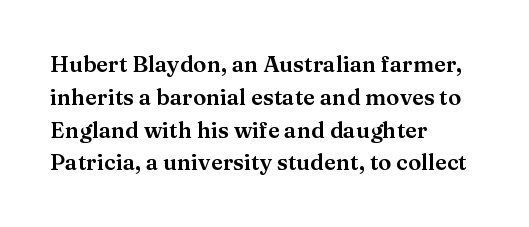
Q: Is the text italic (slanted)? A: No, it is upright.
Q: Is the text underlined? A: No.
Q: How is the paragraph aligned? A: Left-aligned.
Q: Is the spacing between letters normal or unusually wide? A: Normal.
Q: Is the spacing between lines tight, normal or loose? A: Normal.
